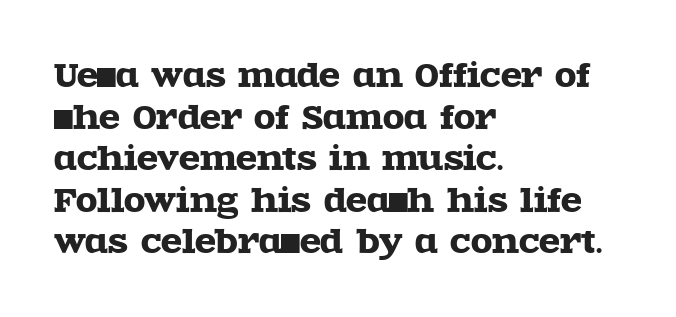
{"serif": "yes", "italic": "no", "width": "wide", "x_height": "large", "monospaced": "no", "underline": "no", "align": "left", "line_spacing": "normal", "line_spacing_ratio": 1.34, "letter_spacing": "normal", "letter_spacing_em": 0.0, "glyph_px": 31}
